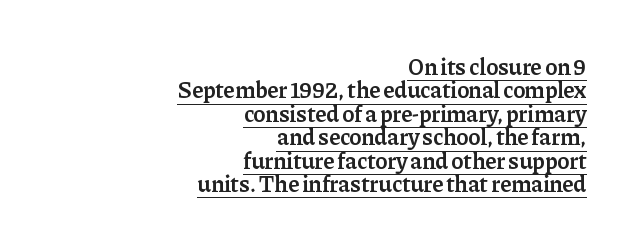
Ascenders rise straight up at ninety degrees. Words appear dense and cohesive because spacing is normal. The glyphs are accompanied by a horizontal stroke just below them. The block of text is dense from top to bottom, with scant space between rows. Typographic density is moderately raised because the face is semibold. The rendering anchors every line to the right-hand side.
